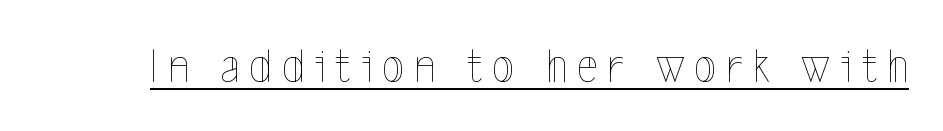
Notice how the stems are strictly vertical — no italics here. These lines have a slow, spaced-out rhythm from letter to letter. The sample's only ornament is a line tracing under the words. The passage shown is typed in a proportional face where columns would drift. No chunkiness to these letters — they're not bold.
